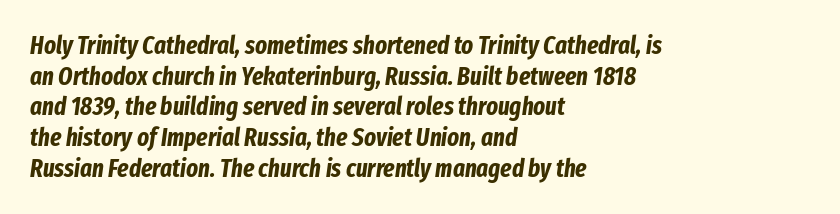
{"italic": "yes", "lean": "right", "slant_degrees": 8, "bold": "yes", "underline": "no", "align": "left", "line_spacing_ratio": 1.23, "letter_spacing": "normal", "letter_spacing_em": 0.0, "glyph_px": 25}
